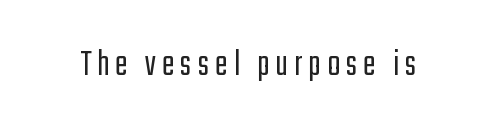
The lettering stays uniformly vertical, giving the passage a roman look. Looks like regular typesetting: each glyph gets only the width it needs. The strokes are not fattened; the text isn't bold. A typesetter would label this face a sans.
